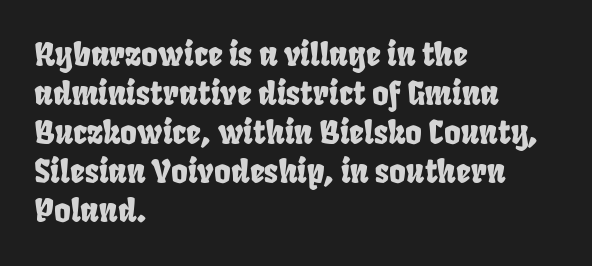
Has an underline been added? It has not. Tracking here is standard; glyphs follow each other at the usual distance. These lines are rendered in a variable-pitch font. Alignment: flush left. You can tell from the bare stems that sans-serif type was used.
